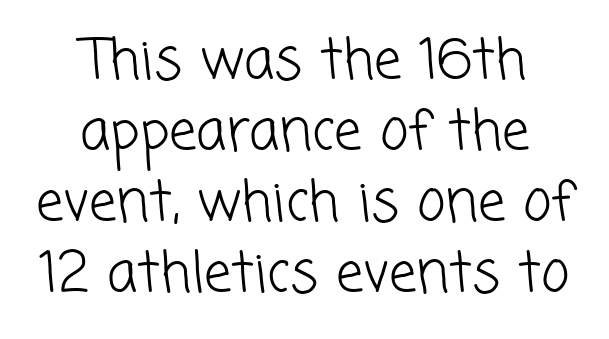
The image shows 55 px light sans-serif type; set centered, normal line spacing (1.29x), normal letter spacing, not underlined; low stroke contrast and a medium x-height.
